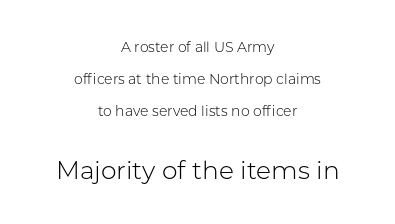
The image shows 25 px text type, upright; set centered, loose line spacing (2.28x), normal letter spacing, not underlined; the second (bottom) block is 1.79x larger.
